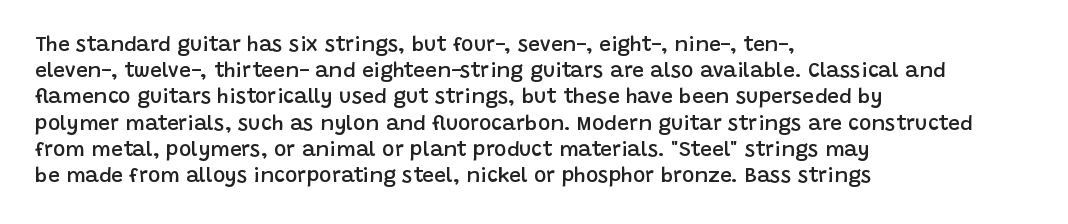
{"italic": "no", "bold": "semi", "underline": "no", "align": "left", "line_spacing": "normal", "line_spacing_ratio": 1.25, "letter_spacing": "normal", "letter_spacing_em": 0.0, "glyph_px": 21}
